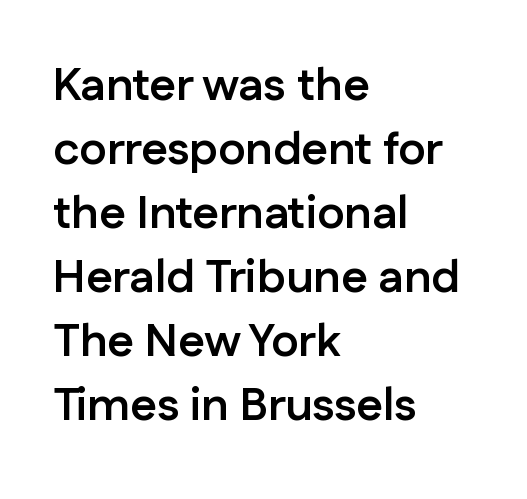
{"serif": "no", "italic": "no", "bold": "yes", "weight": "semibold", "width": "normal", "stroke_contrast": "low", "x_height": "medium", "monospaced": "no", "underline": "no", "align": "left", "line_spacing": "normal", "line_spacing_ratio": 1.39, "letter_spacing": "normal", "letter_spacing_em": 0.0, "glyph_px": 46}
